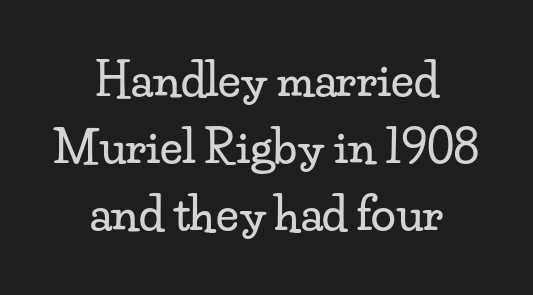
The image shows 45 px wide serif type, upright; set centered, normal line spacing (1.49x), normal letter spacing, not underlined; low stroke contrast and a small x-height.
